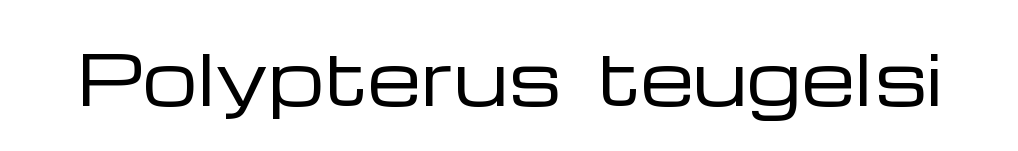
The image shows 69 px regular-weight, wide sans-serif type, upright; set normal letter spacing, not underlined; low stroke contrast and a medium x-height.
